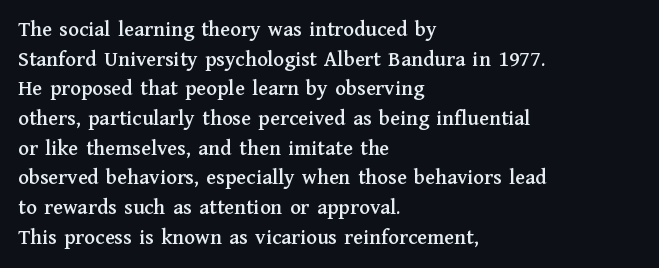
The passage shown stacks its lines at a standard gap. Look at the tracking — it's just the regular setting, nothing added. A typesetter would mark this as roman, not italic. Underlining? Definitely not there. One-word summary of the alignment: left.
